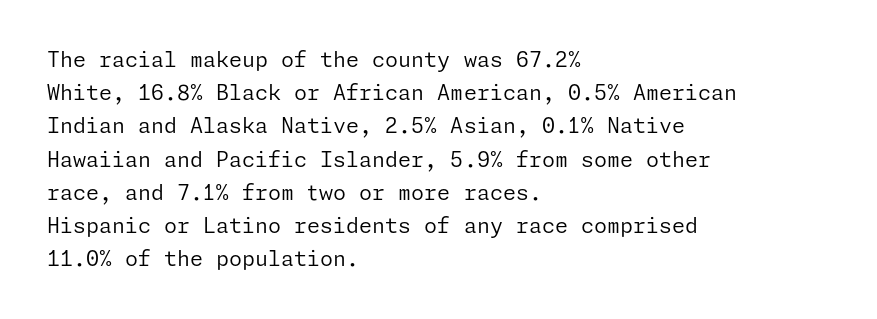
The image shows 21 px text type, upright; set left-aligned, normal line spacing (1.58x), normal letter spacing, not underlined.
